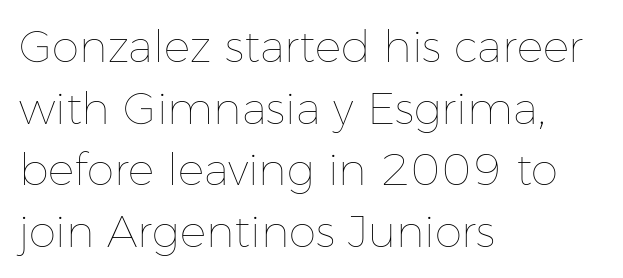
The horizontal fit of the characters is conventional and even. Stroke mass is kept to a normal reading level or below. It's the straight-up-and-down kind of type. The baseline area is clear. Quick note: interline space is typical. Does the copy run flush right? No — it runs flush left.
